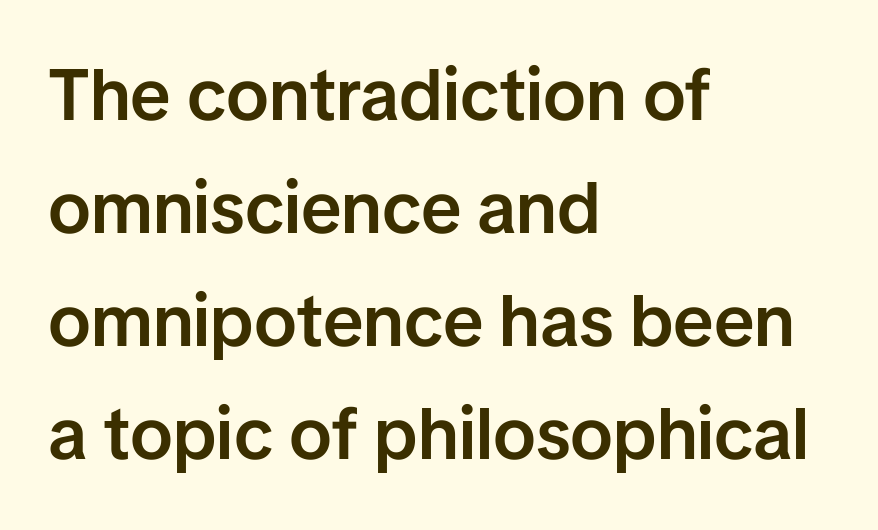
The image shows 72 px semibold sans-serif type, upright; set left-aligned, normal line spacing (1.57x), normal letter spacing, not underlined; low stroke contrast and a medium x-height.
